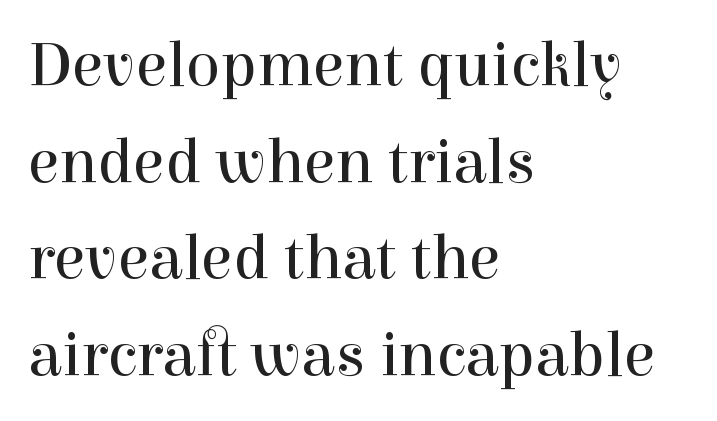
The image shows 64 px regular-weight serif type, upright; set left-aligned, normal line spacing (1.51x), normal letter spacing, not underlined; a medium x-height.
